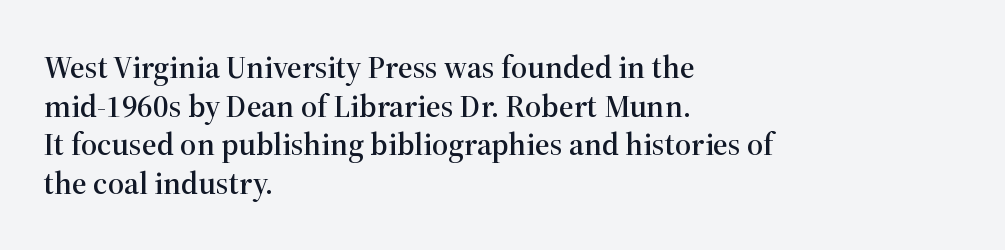
{"serif": "yes", "italic": "no", "width": "normal", "stroke_contrast": "high", "x_height": "medium", "monospaced": "no", "underline": "no", "align": "left", "line_spacing_ratio": 1.21, "letter_spacing": "normal", "letter_spacing_em": 0.0, "glyph_px": 32}
